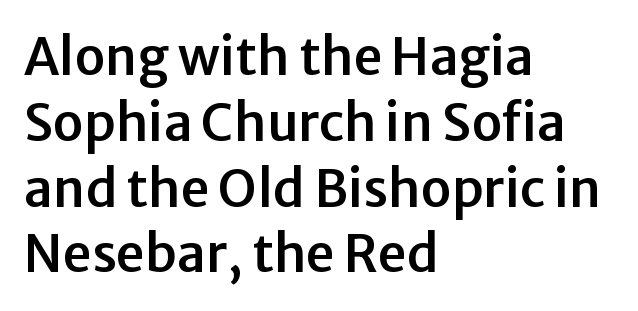
Q: Is the text italic (slanted)? A: No, it is upright.
Q: Is the typeface a serif or a sans-serif typeface? A: Sans-serif.
Q: Is the text underlined? A: No.
Q: How is the paragraph aligned? A: Left-aligned.
Q: Is the spacing between letters normal or unusually wide? A: Normal.
Q: Is the spacing between lines tight, normal or loose? A: Normal.
Q: Width (condensed, normal, or wide)? A: Normal.
Q: Stroke contrast? A: Low.
Q: x-height? A: Medium.
Q: Monospaced? A: No.
